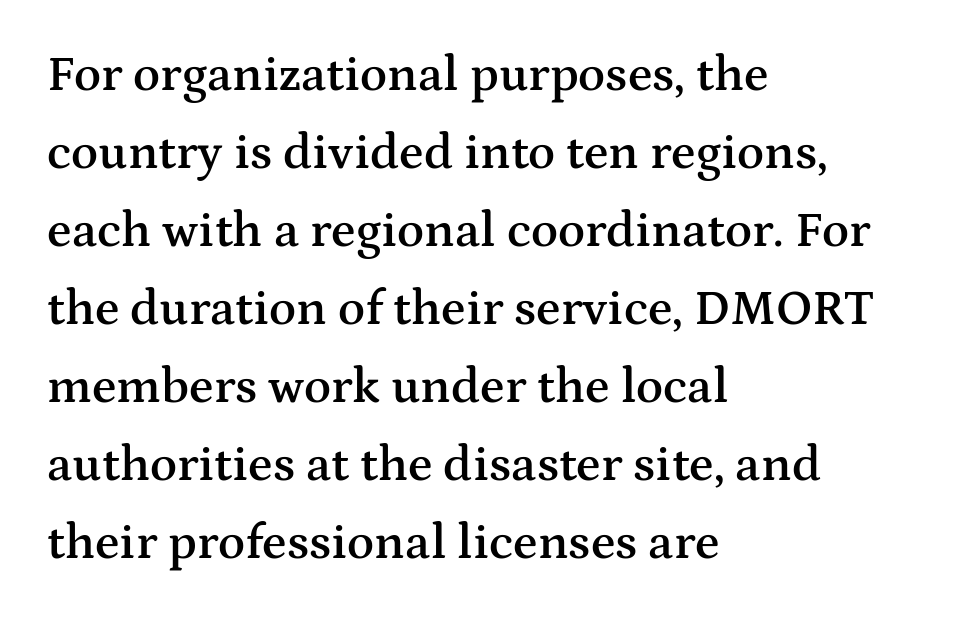
{"serif": "yes", "italic": "no", "bold": "semi", "weight": "semibold", "width": "wide", "stroke_contrast": "medium", "x_height": "medium", "monospaced": "no", "underline": "no", "align": "left", "line_spacing": "normal", "line_spacing_ratio": 1.56, "letter_spacing": "normal", "letter_spacing_em": 0.0, "glyph_px": 50}
